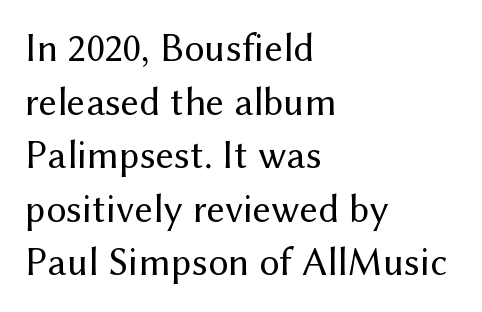
Q: Is the text bold? A: No.
Q: Is the text italic (slanted)? A: No, it is upright.
Q: Is the typeface a serif or a sans-serif typeface? A: Sans-serif.
Q: Is the text underlined? A: No.
Q: How is the paragraph aligned? A: Left-aligned.
Q: Is the spacing between letters normal or unusually wide? A: Normal.
Q: Is the spacing between lines tight, normal or loose? A: Normal.
Q: Width (condensed, normal, or wide)? A: Normal.
Q: Stroke contrast? A: Medium.
Q: x-height? A: Medium.
Q: Monospaced? A: No.
